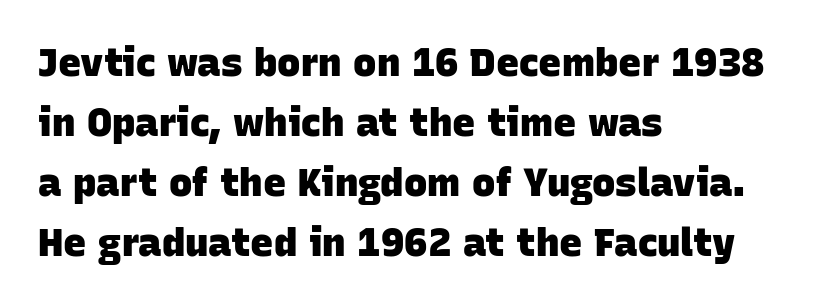
Q: Is the text bold? A: Yes.
Q: Is the typeface a serif or a sans-serif typeface? A: Sans-serif.
Q: Is the text underlined? A: No.
Q: How is the paragraph aligned? A: Left-aligned.
Q: Is the spacing between letters normal or unusually wide? A: Normal.
Q: Is the spacing between lines tight, normal or loose? A: Normal.
Q: Width (condensed, normal, or wide)? A: Normal.
Q: Stroke contrast? A: Low.
Q: x-height? A: Large.
Q: Monospaced? A: No.
